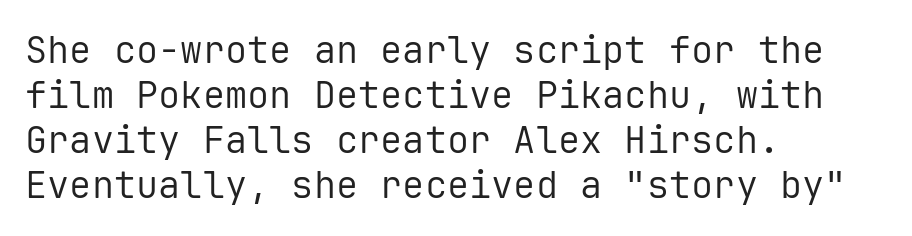
Q: Is the text bold? A: No.
Q: Is the text italic (slanted)? A: No, it is upright.
Q: Is the typeface a serif or a sans-serif typeface? A: Sans-serif.
Q: Is the text underlined? A: No.
Q: How is the paragraph aligned? A: Left-aligned.
Q: Is the spacing between letters normal or unusually wide? A: Normal.
Q: Width (condensed, normal, or wide)? A: Normal.
Q: Stroke contrast? A: Low.
Q: x-height? A: Medium.
Q: Monospaced? A: Yes.
